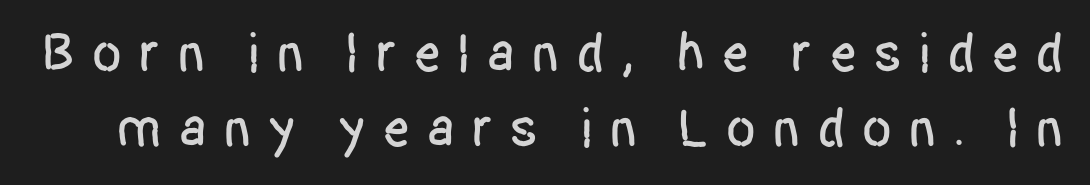
{"serif": "no", "italic": "no", "width": "condensed", "stroke_contrast": "low", "x_height": "large", "monospaced": "no", "underline": "no", "line_spacing": "normal", "line_spacing_ratio": 1.34, "letter_spacing": "wide", "letter_spacing_em": 0.28, "glyph_px": 56}
